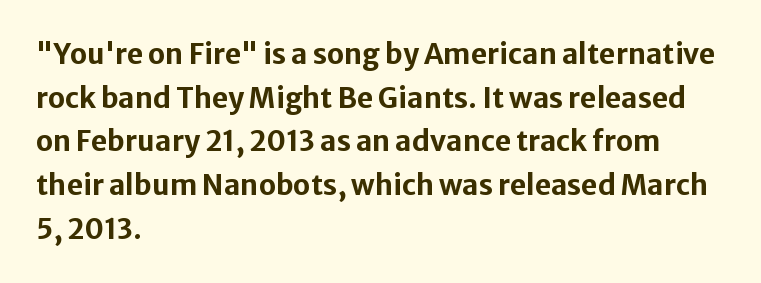
{"serif": "no", "italic": "no", "bold": "yes", "weight": "bold", "width": "normal", "stroke_contrast": "low", "x_height": "medium", "monospaced": "no", "underline": "no", "align": "left", "line_spacing": "normal", "line_spacing_ratio": 1.56, "letter_spacing": "normal", "letter_spacing_em": 0.0, "glyph_px": 28}
